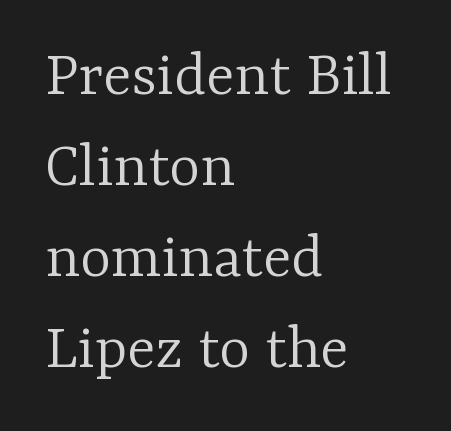
You can tell it's not italic because the verticals are truly vertical. Plain, unruled lines of type. Font category for this specimen: serif. Each line starts at the same left margin while the right side varies. The vertical gap from one line to the next is medium. Each stroke keeps to a modest, everyday thickness or less.
